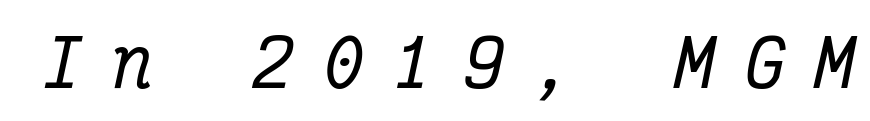
{"serif": "yes", "italic": "yes", "lean": "right", "slant_degrees": 12, "width": "condensed", "stroke_contrast": "medium", "x_height": "medium", "monospaced": "yes", "underline": "no", "letter_spacing": "wide", "letter_spacing_em": 0.48, "glyph_px": 65}
